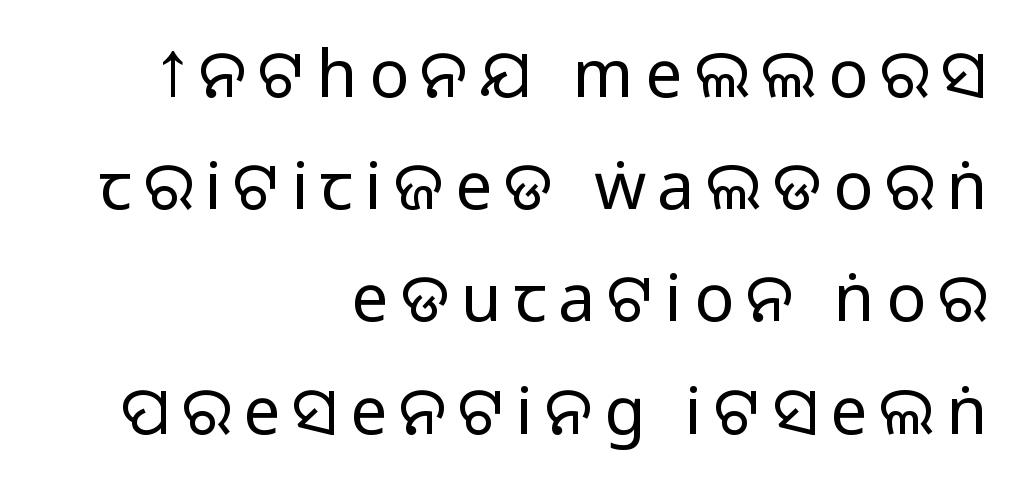
The image shows 66 px regular-weight sans-serif type, upright; set right-aligned, normal line spacing (1.7x), not underlined; low stroke contrast and a large x-height.
